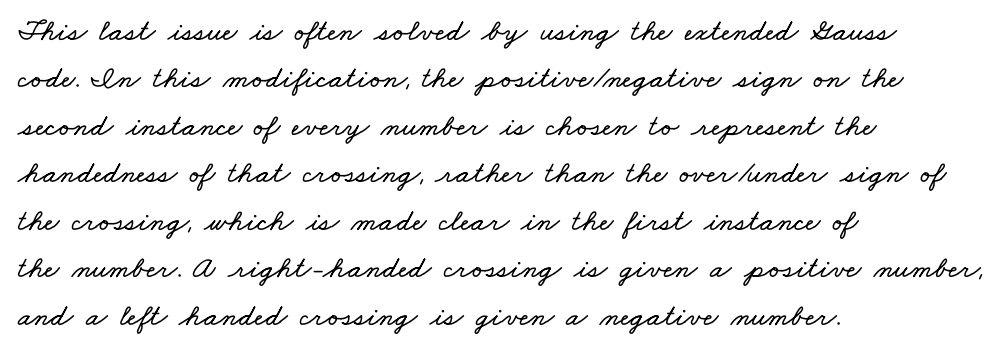
This rendering leaves character spacing at its baseline value. Nobody drew a line under any word here. The rendering uses natural spacing where letterforms have individual widths. Casual observation: everything's shoved over to the left. The designer left line spacing at the default.
